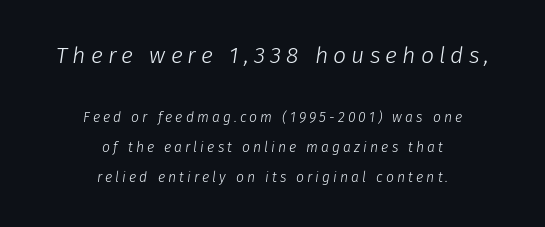
The glyphs are unaccompanied by any horizontal stroke below them. Stroke thickness stays within the range of a standard reading face or lighter. The initial chunk of copy outweighs the following chunk in type size. Tall strokes in this sample are angled rather than plumb.
